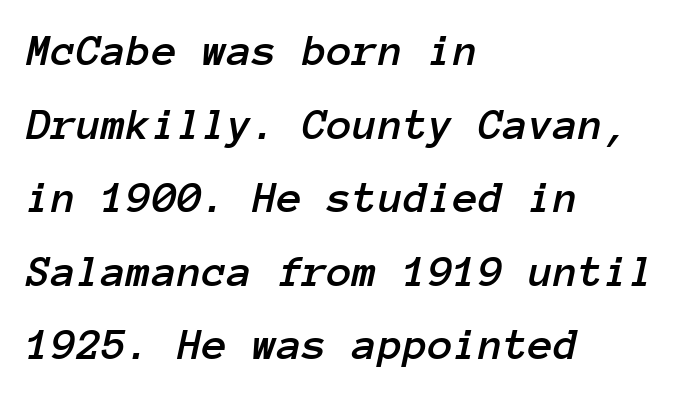
Q: Is the text italic (slanted)? A: Yes, it leans right by about 12 degrees.
Q: Is the text underlined? A: No.
Q: How is the paragraph aligned? A: Left-aligned.
Q: Is the spacing between letters normal or unusually wide? A: Normal.
Q: Is the spacing between lines tight, normal or loose? A: Normal.
Q: Width (condensed, normal, or wide)? A: Normal.
Q: Stroke contrast? A: Low.
Q: x-height? A: Medium.
Q: Monospaced? A: Yes.
